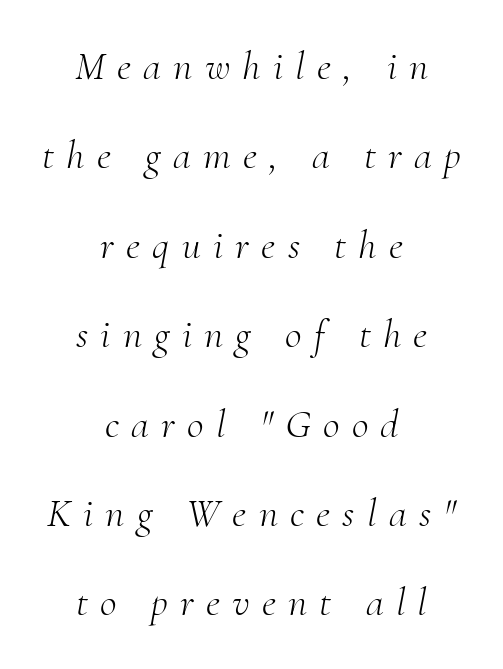
Leftover space on each line is divided equally before and after the words. Each letter's strokes conclude with small projecting serifs. Weight: regular or lighter. The passage shown is not underscored anywhere. You could not count columns in this text — the font is proportionally spaced.
